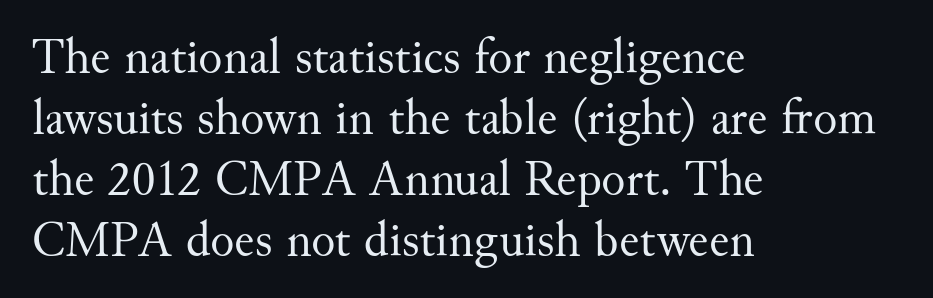
{"serif": "yes", "italic": "no", "bold": "no", "weight": "regular", "width": "normal", "stroke_contrast": "medium", "x_height": "small", "monospaced": "no", "underline": "no", "align": "left", "line_spacing_ratio": 1.22, "letter_spacing": "normal", "letter_spacing_em": 0.0, "glyph_px": 50}
